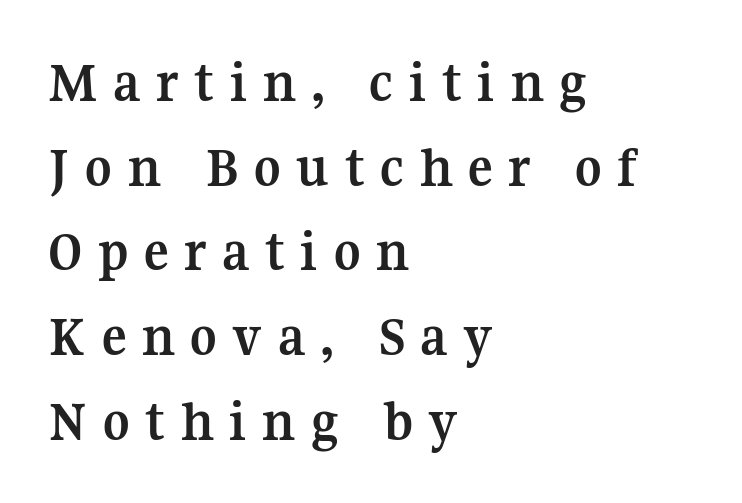
{"serif": "yes", "italic": "no", "bold": "yes", "weight": "semibold", "width": "normal", "stroke_contrast": "medium", "x_height": "medium", "monospaced": "no", "underline": "no", "align": "left", "line_spacing": "normal", "line_spacing_ratio": 1.46, "letter_spacing": "wide", "letter_spacing_em": 0.27, "glyph_px": 58}
